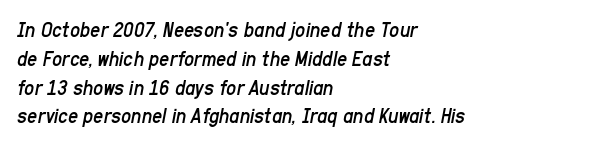
{"italic": "yes", "lean": "right", "slant_degrees": 11, "bold": "no", "underline": "no", "align": "left", "line_spacing": "normal", "line_spacing_ratio": 1.31, "letter_spacing": "normal", "letter_spacing_em": 0.0, "glyph_px": 22}
